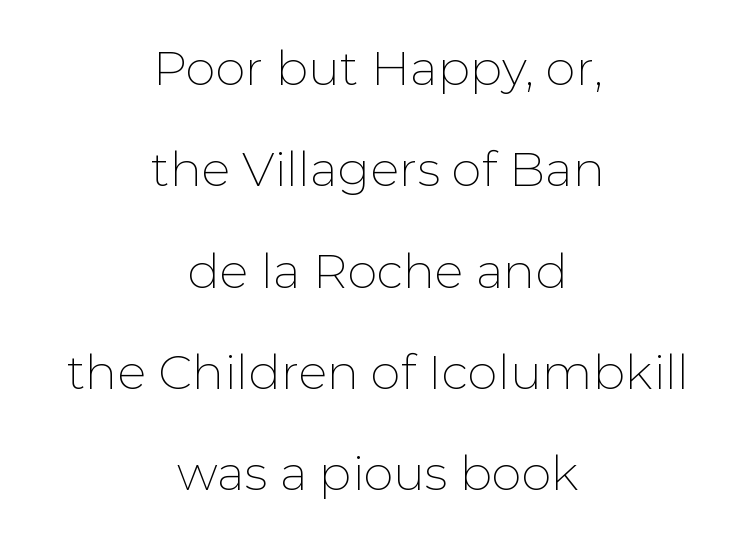
The vertical gap from one line to the next is large. The weight tops out at a normal text grade. The paragraph has two soft edges and a firm central axis. The string is rendered with underlining switched off.
